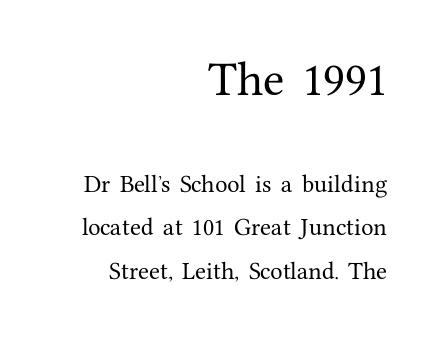
Plain, unruled lines of type. Every row of glyphs terminates at an identical x-position on the right. Reading down the column, the eye jumps a long way to each next line. The horizontal fit of the characters is conventional and even. Here the designer chose a conventional face with non-uniform glyph widths. This sample uses a serif face.
